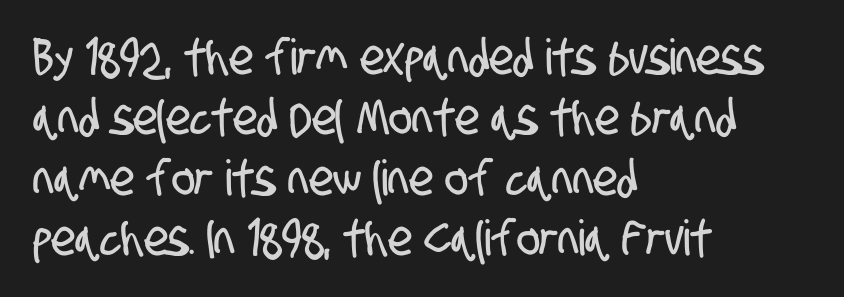
{"serif": "no", "width": "condensed", "stroke_contrast": "low", "x_height": "large", "monospaced": "no", "underline": "no", "align": "left", "line_spacing_ratio": 1.23, "letter_spacing": "normal", "letter_spacing_em": 0.0, "glyph_px": 49}
